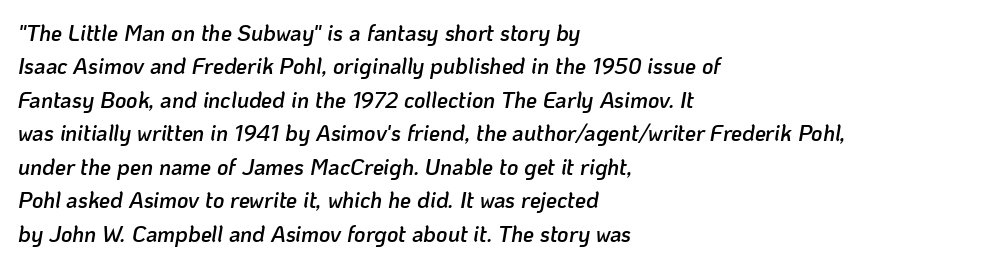
{"italic": "yes", "lean": "right", "slant_degrees": 10, "bold": "semi", "underline": "no", "align": "left", "line_spacing": "normal", "line_spacing_ratio": 1.52, "letter_spacing": "normal", "letter_spacing_em": 0.0, "glyph_px": 22}
